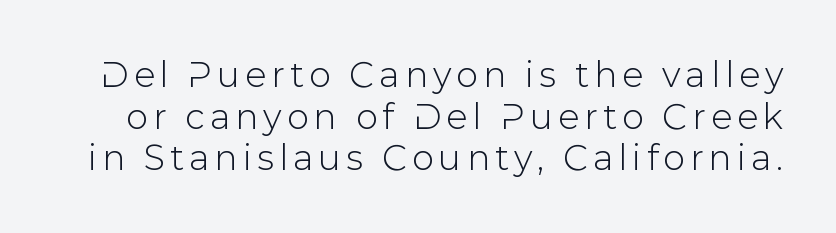
When letters stand straight like this, we call the style roman or upright. This sample has the flowing, uneven cadence of proportional lettering. Type style note: lacks serifs. Underline: absent.
